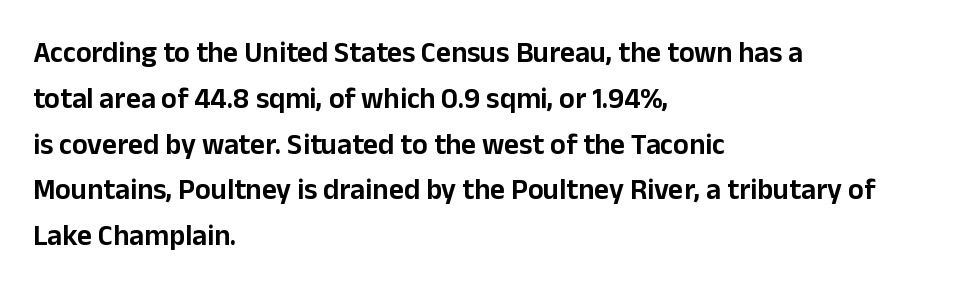
Typographically, this falls in the sans-serif category. Nobody touched the tracking dial on this one. These lines are set flush left with a ragged right edge. The specimen omits any rule beneath the text block's lines.
